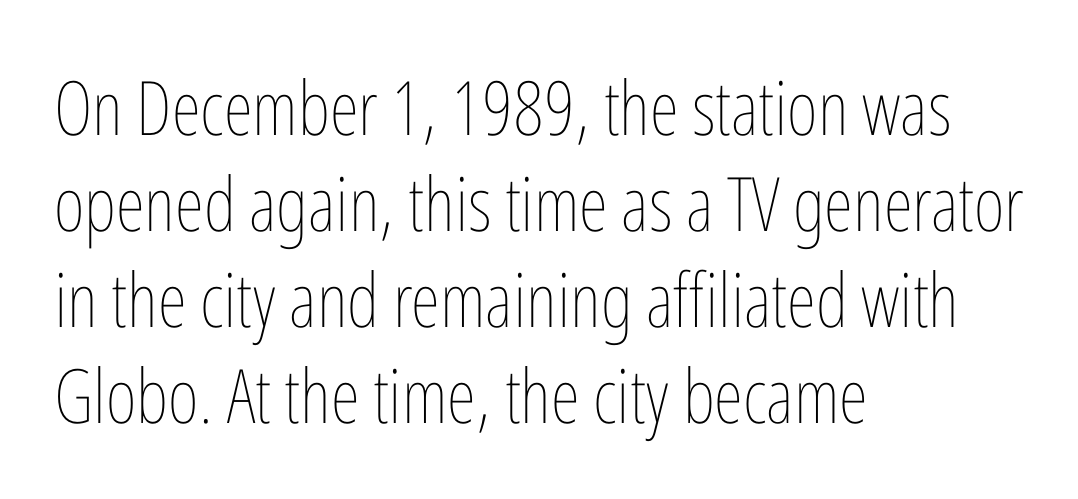
The image shows 75 px thin, condensed type, upright; set left-aligned, normal line spacing (1.28x), normal letter spacing, not underlined; low stroke contrast and a medium x-height.
